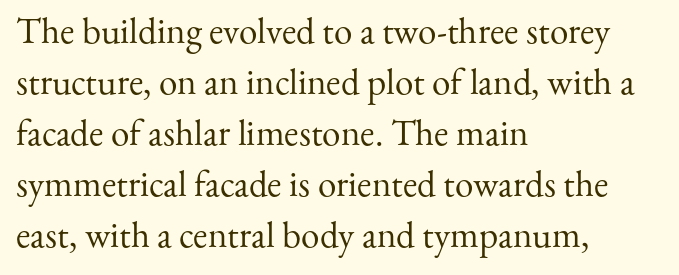
The image shows 37 px regular-weight serif type, upright; set left-aligned, normal line spacing (1.38x), normal letter spacing, not underlined; medium stroke contrast and a small x-height.
